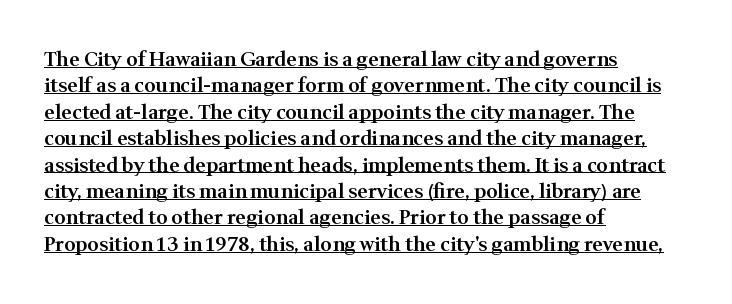
The block of text has a typical density, with ordinary space between rows. A fair bit of extra ink — the face is semibold, not bold. Posture: upright roman. These lines keep a tight, regular rhythm from letter to letter. Horizontally, the lines are justified to the leading edge only.
